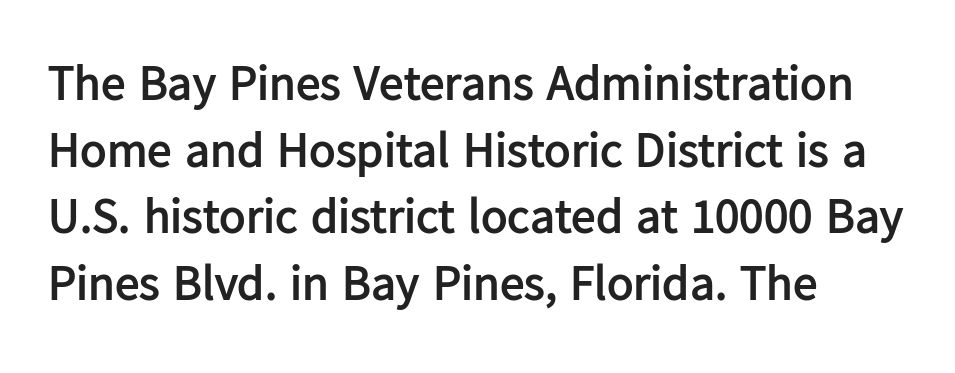
{"serif": "no", "italic": "no", "bold": "yes", "weight": "semibold", "width": "normal", "stroke_contrast": "low", "x_height": "medium", "monospaced": "no", "underline": "no", "align": "left", "line_spacing": "normal", "line_spacing_ratio": 1.36, "letter_spacing": "normal", "letter_spacing_em": 0.0, "glyph_px": 49}
